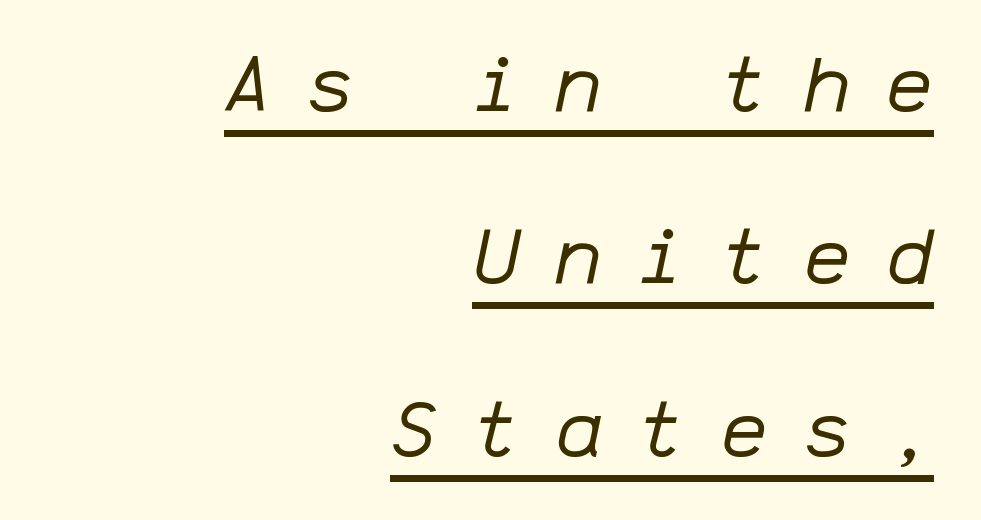
{"italic": "yes", "lean": "right", "slant_degrees": 12, "bold": "no", "weight": "regular", "width": "normal", "stroke_contrast": "low", "x_height": "medium", "monospaced": "yes", "underline": "yes", "align": "right", "line_spacing": "loose", "line_spacing_ratio": 2.21, "letter_spacing": "wide", "letter_spacing_em": 0.46, "glyph_px": 78}
